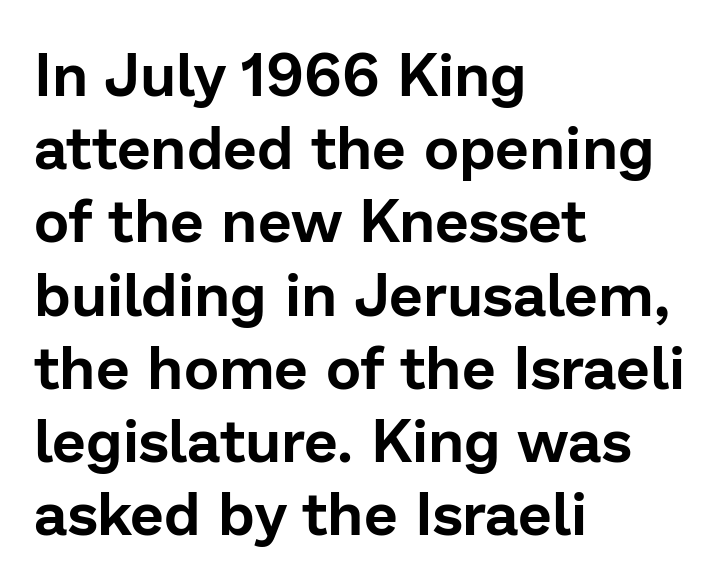
The image shows 60 px sans-serif type, upright; set left-aligned, line spacing 1.22x, normal letter spacing, not underlined; low stroke contrast and a medium x-height.
